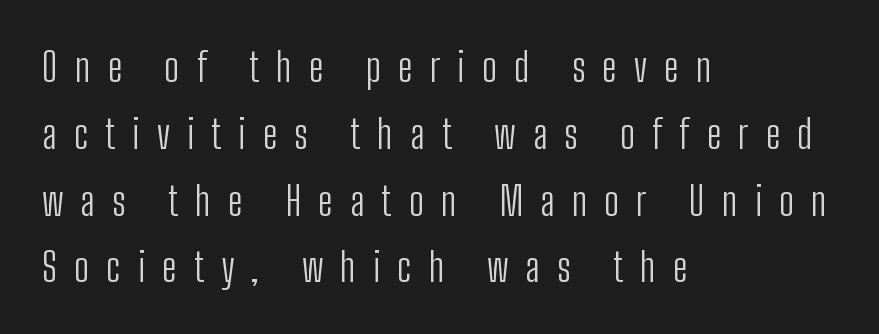
You could not count columns in this text — the font is proportionally spaced. Baseline-to-baseline distance is the conventional proportion of letter height. Upright lettering throughout. Descenders are the only things crossing below the line.
